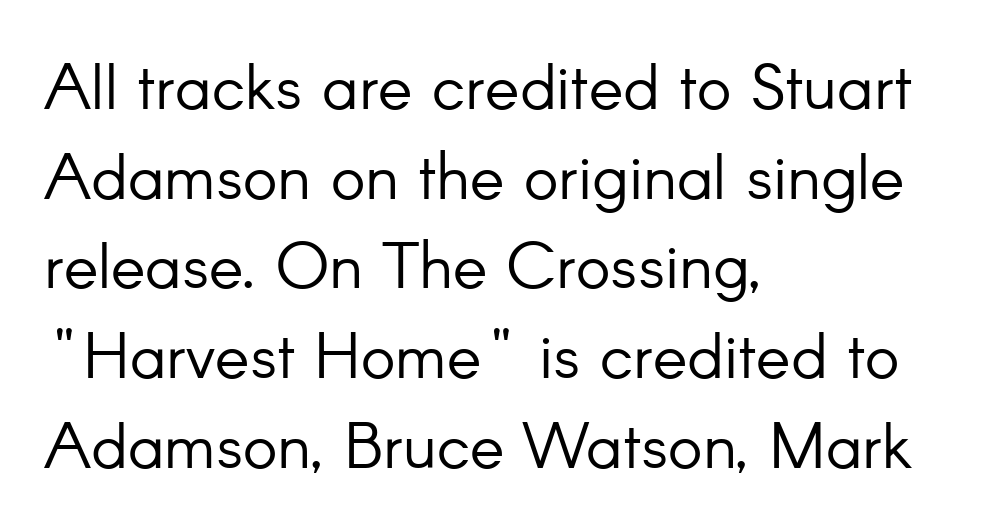
{"serif": "no", "italic": "no", "bold": "no", "weight": "light", "width": "normal", "stroke_contrast": "low", "x_height": "small", "monospaced": "no", "underline": "no", "align": "left", "line_spacing": "normal", "line_spacing_ratio": 1.38, "letter_spacing": "normal", "letter_spacing_em": 0.0, "glyph_px": 65}
